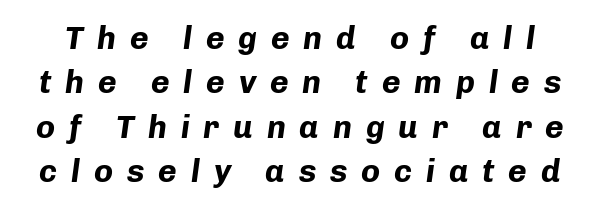
Q: Is the text bold? A: Yes.
Q: Is the text italic (slanted)? A: Yes, it leans right by about 8 degrees.
Q: Is the text underlined? A: No.
Q: Is the spacing between letters normal or unusually wide? A: Unusually wide.
Q: Is the spacing between lines tight, normal or loose? A: Normal.
Q: Width (condensed, normal, or wide)? A: Normal.
Q: Stroke contrast? A: Low.
Q: x-height? A: Medium.
Q: Monospaced? A: No.
